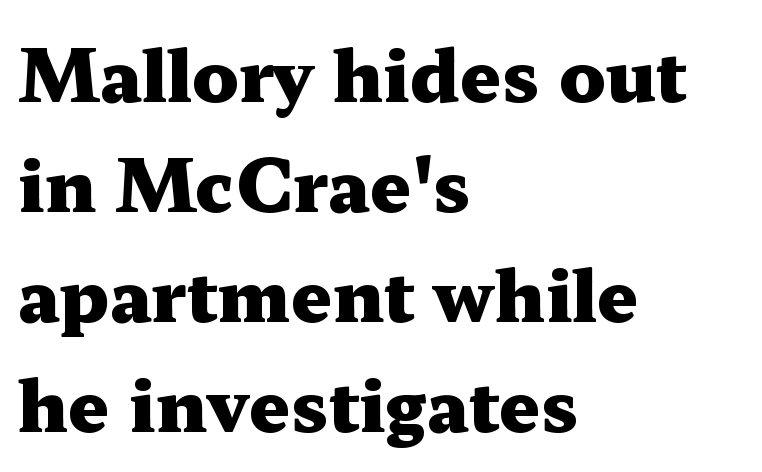
The image shows 72 px heavy, wide serif type, upright; set left-aligned, normal line spacing (1.53x), normal letter spacing, not underlined; medium stroke contrast and a medium x-height.
